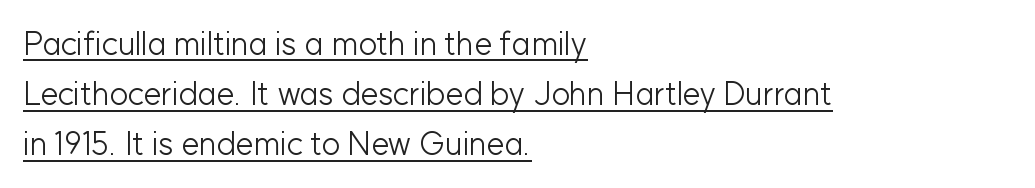
Q: Is the text bold? A: No.
Q: Is the text italic (slanted)? A: No, it is upright.
Q: Is the typeface a serif or a sans-serif typeface? A: Sans-serif.
Q: Is the text underlined? A: Yes.
Q: How is the paragraph aligned? A: Left-aligned.
Q: Is the spacing between letters normal or unusually wide? A: Normal.
Q: Is the spacing between lines tight, normal or loose? A: Normal.
Q: Width (condensed, normal, or wide)? A: Normal.
Q: Stroke contrast? A: Low.
Q: x-height? A: Medium.
Q: Monospaced? A: No.
